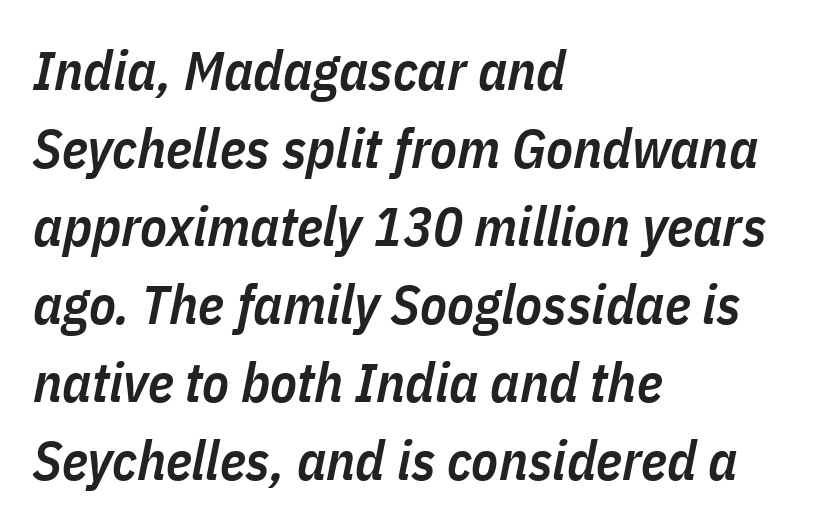
The gap between lines stays unmarked. Each line starts at the same left margin while the right side varies. These lines carry some extra weight — a demibold, not a full bold. A normal amount of white space separates one row of letters from the next. Quick note: italic. Do the characters align in a grid? No, the font is proportional.
